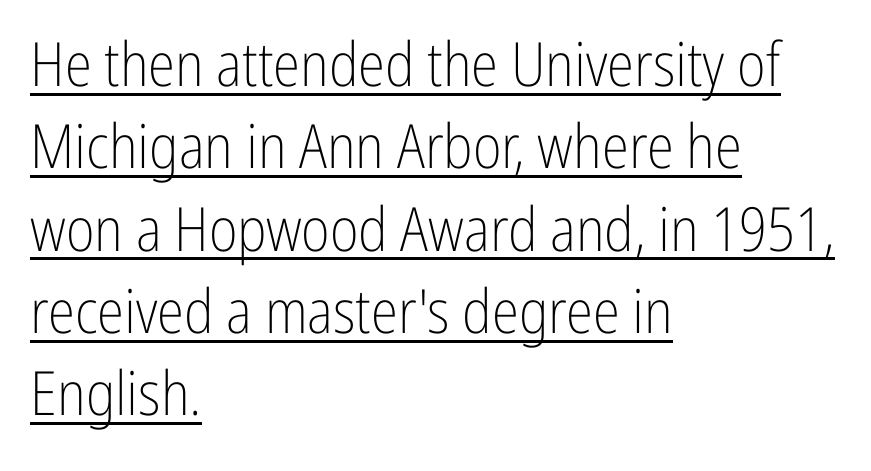
Tracking here is standard; glyphs follow each other at the usual distance. Compared with a typical body face, this is equally light or lighter still. No italicization has been applied; the sample stays upright. In terms of leading, this rendering sits right in the middle. The face used here appears with an underline applied. Reading down the block, your eye returns to a fixed left position each line.
